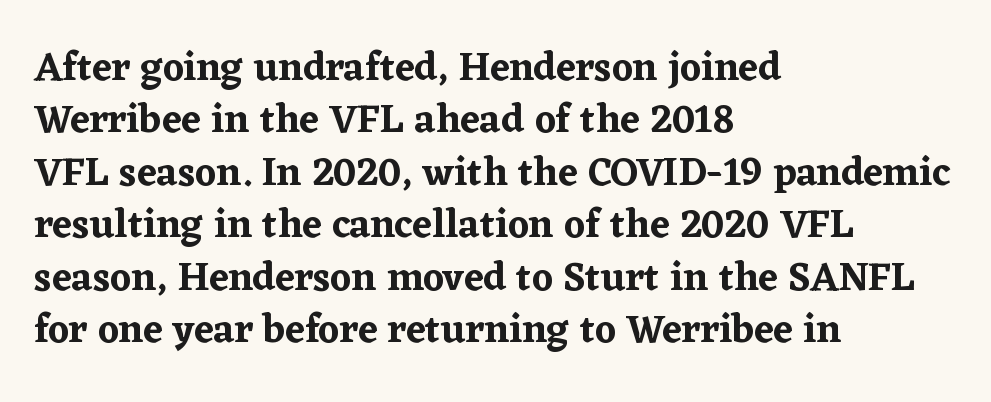
Q: Is the text italic (slanted)? A: No, it is upright.
Q: Is the typeface a serif or a sans-serif typeface? A: Serif.
Q: Is the text underlined? A: No.
Q: How is the paragraph aligned? A: Left-aligned.
Q: Is the spacing between letters normal or unusually wide? A: Normal.
Q: Is the spacing between lines tight, normal or loose? A: Normal.
Q: Width (condensed, normal, or wide)? A: Normal.
Q: Stroke contrast? A: Low.
Q: x-height? A: Medium.
Q: Monospaced? A: No.
